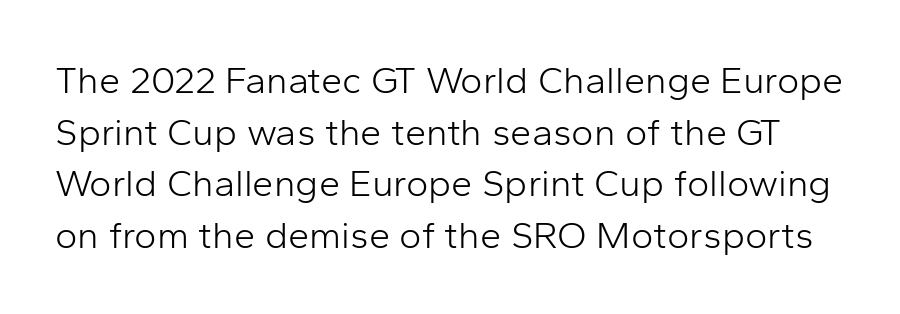
When letters stand straight like this, we call the style roman or upright. Any mark beneath the type? The region is blank. The font family rendered here belongs to the sans-serif group. Note the varied advance widths — an 'i' is clearly narrower than an 'm'.
